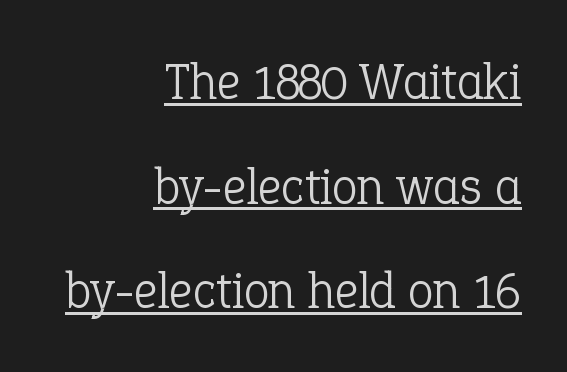
Rendered with straight, roman letterforms. You could fit nearly another row in the gap between these rows. A continuous stroke trails under the words, as in a hyperlink. To sum up the face: it has serifs. There is no visible air inserted between adjacent glyphs.
